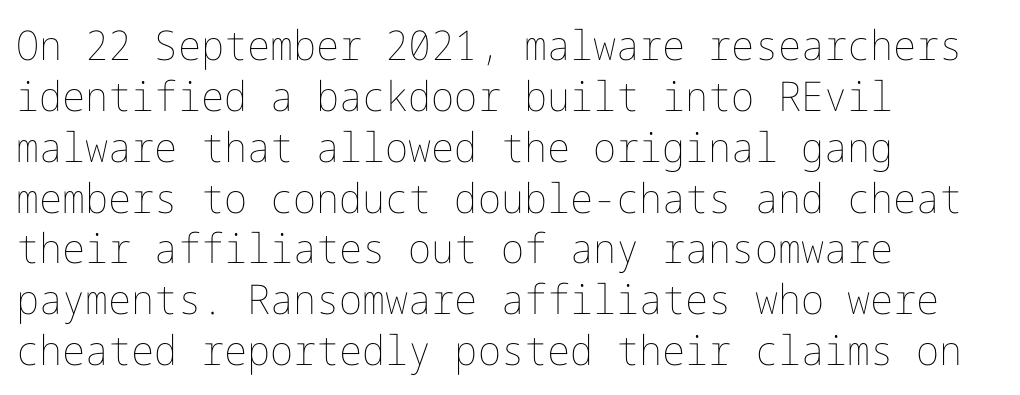
Notice how the stems are strictly vertical — no italics here. The rendering anchors every line to the left-hand side. Only glyphs here, with clear space below each row. There is no visible air inserted between adjacent glyphs. Is the stroke heavy? The answer is a plain regular-or-lighter.
